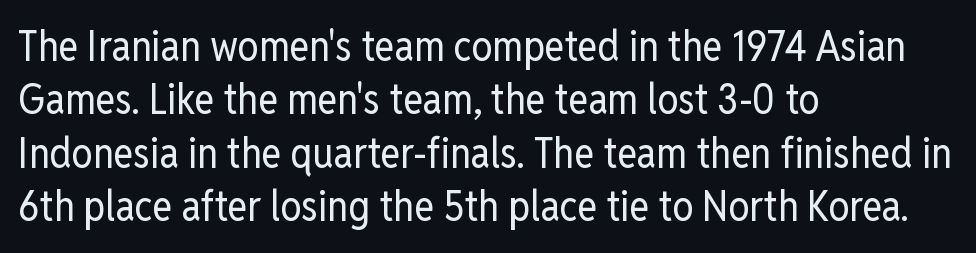
Q: Is the text bold? A: No.
Q: Is the text italic (slanted)? A: No, it is upright.
Q: Is the typeface a serif or a sans-serif typeface? A: Sans-serif.
Q: Is the text underlined? A: No.
Q: How is the paragraph aligned? A: Left-aligned.
Q: Is the spacing between letters normal or unusually wide? A: Normal.
Q: Is the spacing between lines tight, normal or loose? A: Normal.
Q: Width (condensed, normal, or wide)? A: Condensed.
Q: Stroke contrast? A: Low.
Q: x-height? A: Medium.
Q: Monospaced? A: No.
